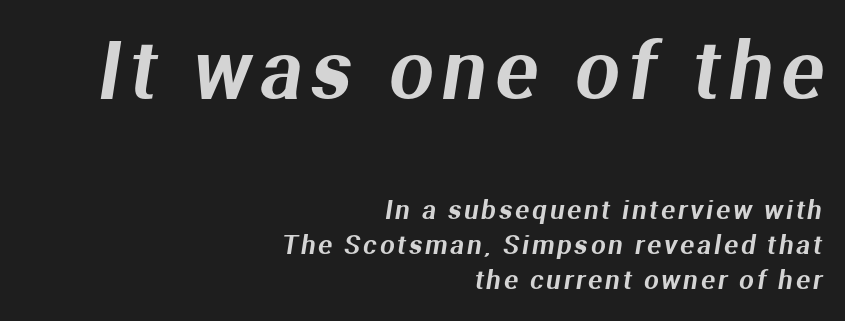
A clean baseline with only descenders dipping below it. This rendering uses right alignment, leaving the left contour irregular. Spacing verdict: proportional, widths tailored to each character. Is there much room between lines? A standard amount, neither cramped nor airy. The earlier block is typeset at a bigger size than the later block. What kind of face is this? One without serifs — a sans.
